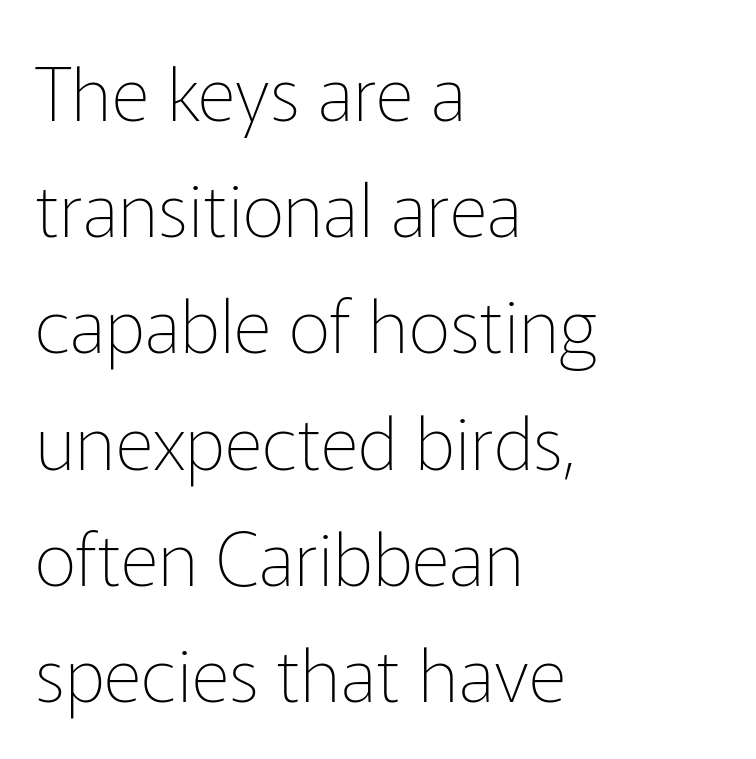
{"serif": "no", "italic": "no", "bold": "no", "weight": "thin", "width": "normal", "stroke_contrast": "low", "x_height": "medium", "monospaced": "no", "underline": "no", "align": "left", "line_spacing": "normal", "line_spacing_ratio": 1.57, "letter_spacing": "normal", "letter_spacing_em": 0.0, "glyph_px": 74}
